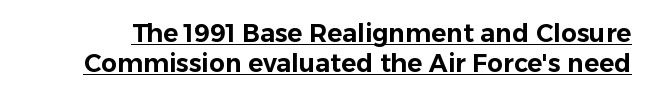
Q: Is the text italic (slanted)? A: No, it is upright.
Q: Is the text underlined? A: Yes.
Q: Is the spacing between letters normal or unusually wide? A: Normal.
